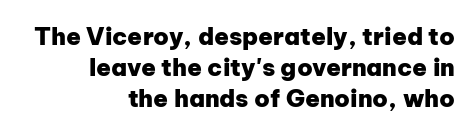
{"italic": "no", "bold": "yes", "underline": "no", "align": "right", "line_spacing": "normal", "line_spacing_ratio": 1.3, "letter_spacing": "normal", "letter_spacing_em": 0.0, "glyph_px": 24}
